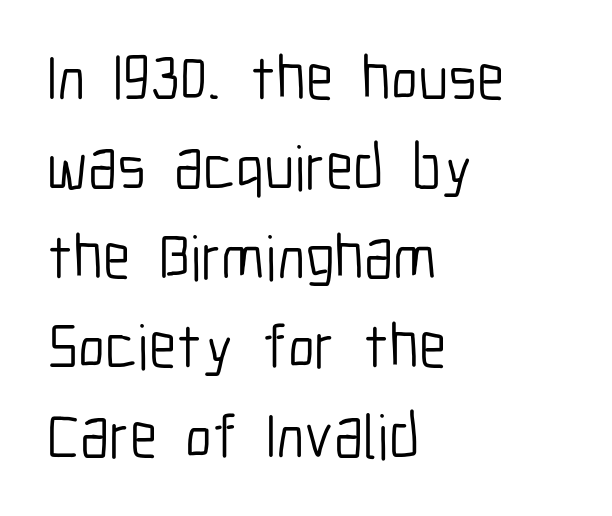
The lettering holds an erect, upright posture throughout. Nobody touched the tracking dial on this one. The passage shown stacks its lines at a standard gap. All the whitespace from short lines collects on the right.
